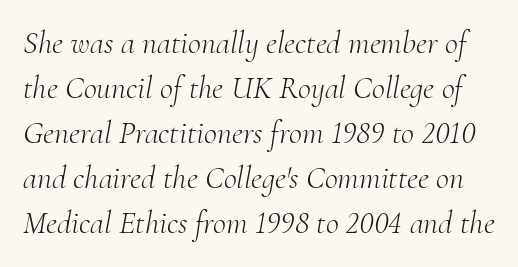
{"serif": "yes", "italic": "yes", "lean": "right", "slant_degrees": 10, "bold": "no", "weight": "light", "width": "normal", "stroke_contrast": "medium", "x_height": "small", "monospaced": "no", "underline": "no", "line_spacing": "normal", "line_spacing_ratio": 1.41, "letter_spacing": "normal", "letter_spacing_em": 0.0, "glyph_px": 32}
